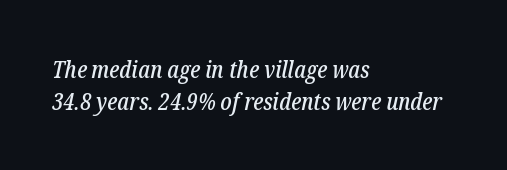
The image shows 24 px text type, italic (leaning right); set left-aligned, normal line spacing (1.33x), normal letter spacing, not underlined.
